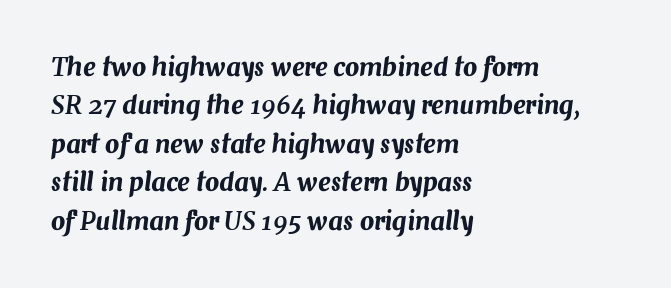
{"italic": "yes", "lean": "right", "slant_degrees": 7, "underline": "no", "align": "left", "line_spacing": "normal", "line_spacing_ratio": 1.54, "letter_spacing": "normal", "letter_spacing_em": 0.0, "glyph_px": 25}
